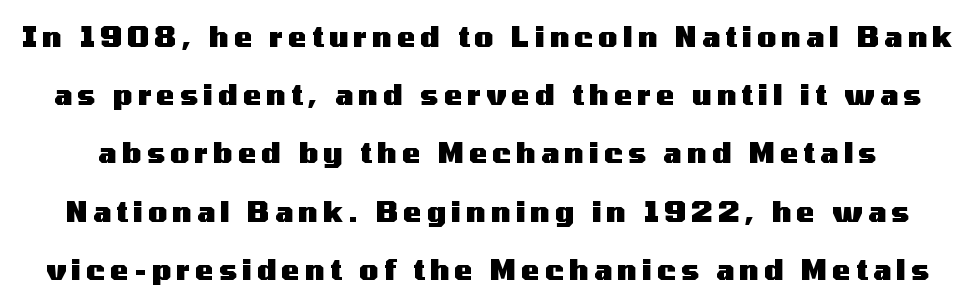
{"serif": "no", "italic": "no", "bold": "yes", "weight": "heavy", "width": "wide", "stroke_contrast": "medium", "x_height": "medium", "monospaced": "no", "underline": "no", "line_spacing": "loose", "line_spacing_ratio": 2.08, "glyph_px": 28}
